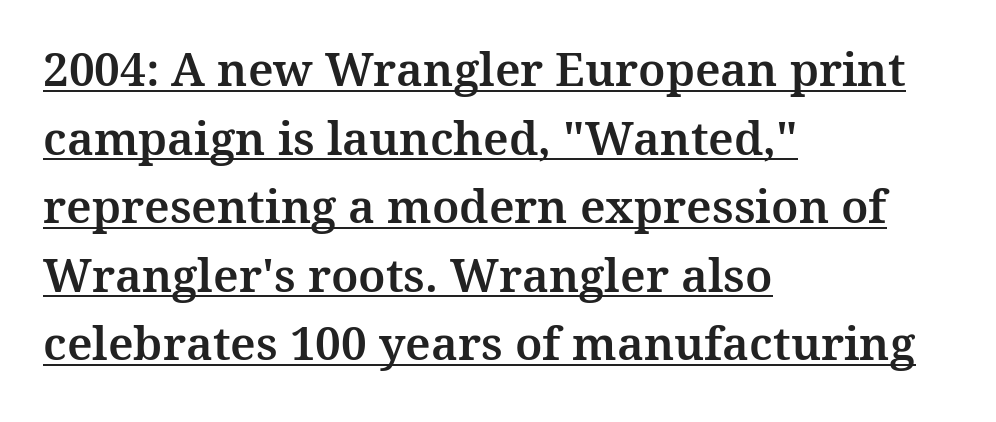
A rule runs beneath these lines of type. Typeset ragged right — the left edge is the straight one. The axis of the letterforms is exactly vertical. The face used here is seriffed, in the tradition of book romans. Observe the ordinary spacing: letters are neighbours, not strangers.
